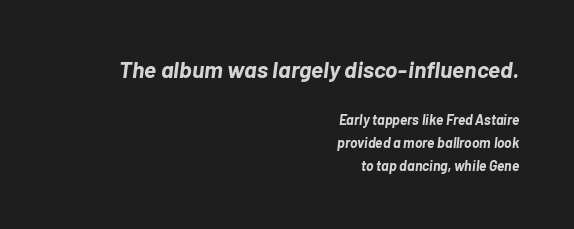
Q: Is the text bold? A: Yes.
Q: Is the text italic (slanted)? A: Yes, it leans right by about 7 degrees.
Q: Is the text underlined? A: No.
Q: How is the paragraph aligned? A: Right-aligned.
Q: Is the spacing between letters normal or unusually wide? A: Normal.
Q: Is the spacing between lines tight, normal or loose? A: Normal.
Q: Which block of text is set in a larger size, the first (top) or the second (bottom)? A: The first (top) one.
